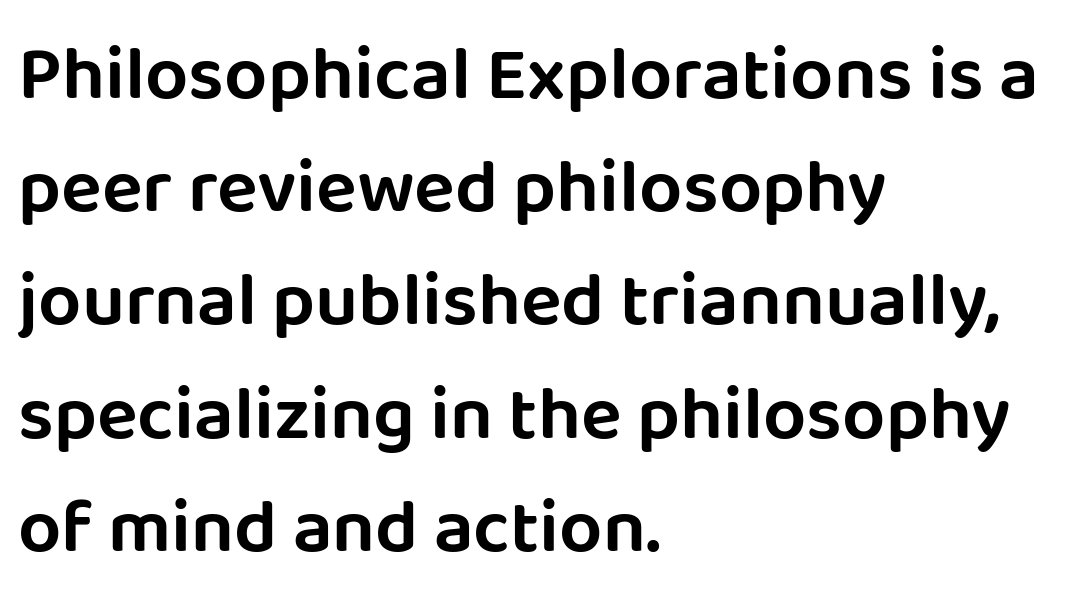
The image shows 76 px sans-serif type, upright; set left-aligned, normal line spacing (1.49x), normal letter spacing, not underlined; low stroke contrast and a large x-height.
